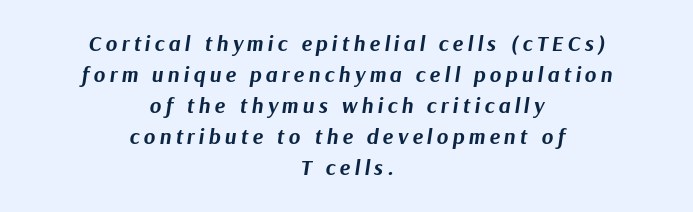
{"italic": "yes", "lean": "right", "slant_degrees": 9, "bold": "yes", "underline": "no", "align": "center", "line_spacing": "normal", "line_spacing_ratio": 1.41, "glyph_px": 22}
